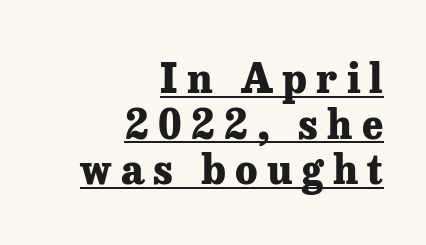
The rendering inserts visible extra space after every character. The setting favours the right margin, as signatures and pull-quotes sometimes do. Baseline-to-baseline distance is barely more than the letter height. How heavy is the stroke? Heavy — this is a bold.
